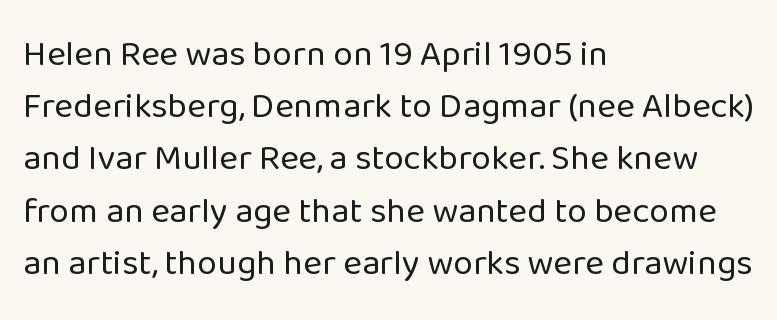
The image shows 36 px regular-weight sans-serif type, upright; set left-aligned, normal line spacing (1.45x), normal letter spacing, not underlined; low stroke contrast and a medium x-height.
